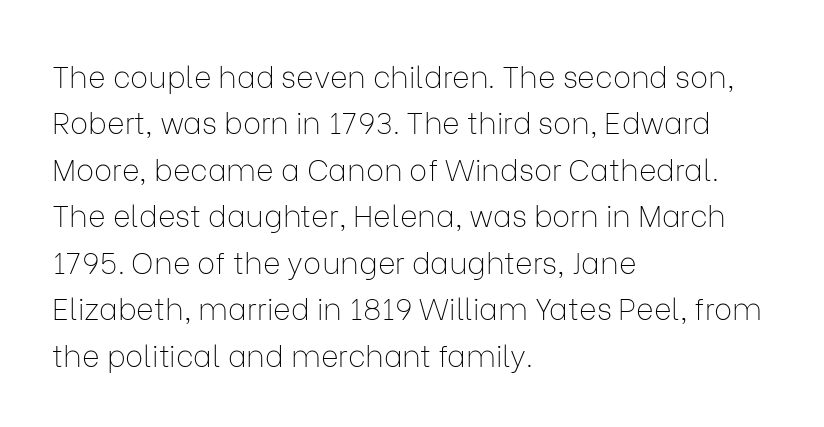
The image shows 30 px thin sans-serif type, upright; set left-aligned, normal line spacing (1.55x), normal letter spacing, not underlined; low stroke contrast and a medium x-height.
